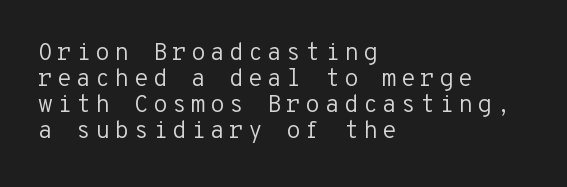
{"italic": "no", "bold": "no", "underline": "no", "align": "left", "line_spacing": "tight", "line_spacing_ratio": 1.09, "glyph_px": 24}
